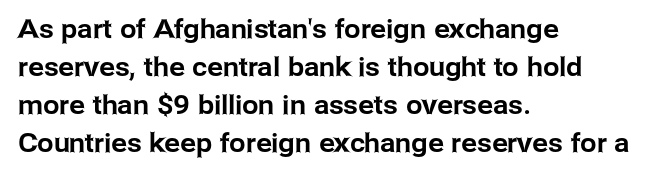
The image shows 26 px text type, upright; set left-aligned, normal line spacing (1.46x), normal letter spacing, not underlined.
